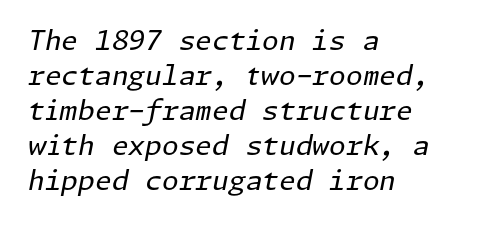
{"italic": "yes", "lean": "right", "slant_degrees": 11, "bold": "no", "underline": "no", "align": "left", "line_spacing": "normal", "line_spacing_ratio": 1.3, "letter_spacing": "normal", "letter_spacing_em": 0.0, "glyph_px": 27}
